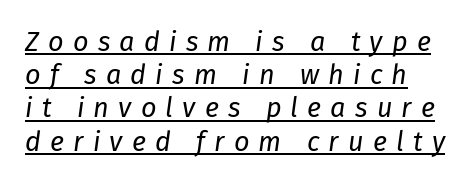
Q: Is the text bold? A: No.
Q: Is the text italic (slanted)? A: Yes, it leans right by about 8 degrees.
Q: Is the text underlined? A: Yes.
Q: Is the spacing between letters normal or unusually wide? A: Unusually wide.
